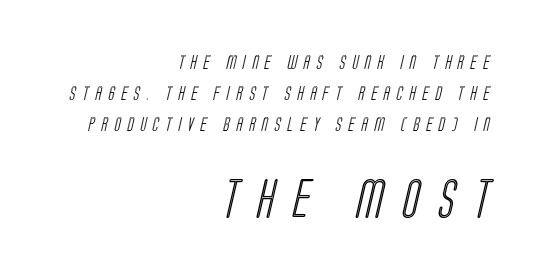
{"width": "condensed", "x_height": "large", "monospaced": "no", "underline": "no", "align": "right", "line_spacing": "loose", "line_spacing_ratio": 2.2, "letter_spacing": "wide", "letter_spacing_em": 0.49, "larger_block": "second", "size_ratio": 2.79, "glyph_px": 39}
